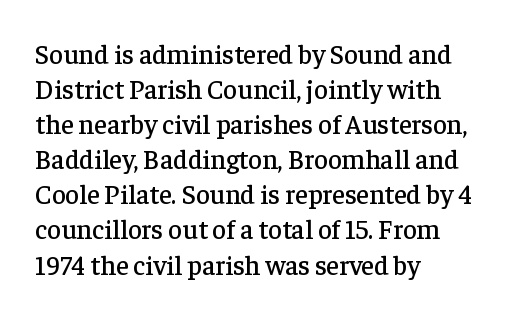
Q: Is the text italic (slanted)? A: No, it is upright.
Q: Is the text underlined? A: No.
Q: How is the paragraph aligned? A: Left-aligned.
Q: Is the spacing between letters normal or unusually wide? A: Normal.
Q: Is the spacing between lines tight, normal or loose? A: Normal.
